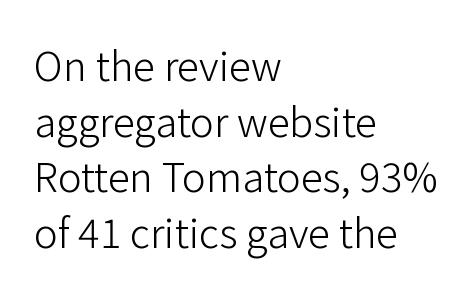
{"serif": "no", "italic": "no", "bold": "no", "weight": "light", "width": "normal", "stroke_contrast": "low", "x_height": "medium", "monospaced": "no", "underline": "no", "align": "left", "line_spacing": "normal", "line_spacing_ratio": 1.39, "letter_spacing": "normal", "letter_spacing_em": 0.0, "glyph_px": 40}
